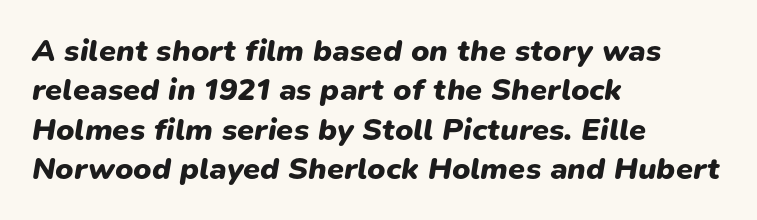
Q: Is the text bold? A: Yes.
Q: Is the text italic (slanted)? A: Yes, it leans right by about 9 degrees.
Q: Is the text underlined? A: No.
Q: How is the paragraph aligned? A: Left-aligned.
Q: Is the spacing between letters normal or unusually wide? A: Normal.
Q: Is the spacing between lines tight, normal or loose? A: Normal.
Q: Width (condensed, normal, or wide)? A: Normal.
Q: Stroke contrast? A: Low.
Q: x-height? A: Medium.
Q: Monospaced? A: No.
